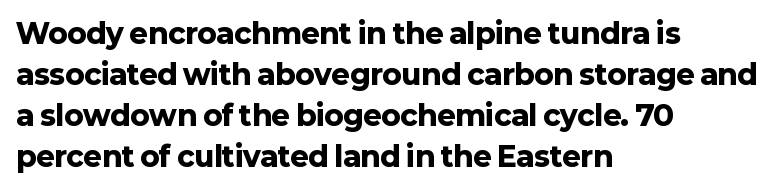
Q: Is the text bold? A: Yes.
Q: Is the text italic (slanted)? A: No, it is upright.
Q: Is the typeface a serif or a sans-serif typeface? A: Sans-serif.
Q: Is the text underlined? A: No.
Q: How is the paragraph aligned? A: Left-aligned.
Q: Is the spacing between letters normal or unusually wide? A: Normal.
Q: Is the spacing between lines tight, normal or loose? A: Normal.
Q: Width (condensed, normal, or wide)? A: Normal.
Q: Stroke contrast? A: Low.
Q: x-height? A: Medium.
Q: Monospaced? A: No.
